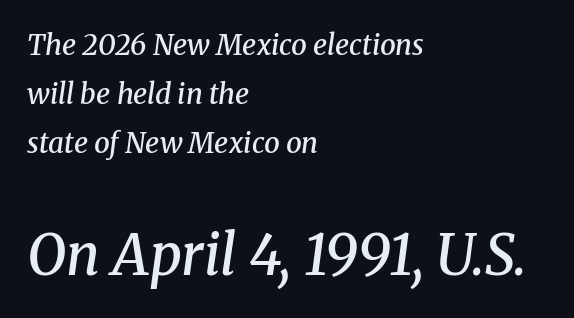
Q: Is the text bold? A: Semi-bold.
Q: Is the text italic (slanted)? A: Yes, it leans right by about 8 degrees.
Q: Is the typeface a serif or a sans-serif typeface? A: Serif.
Q: Is the text underlined? A: No.
Q: How is the paragraph aligned? A: Left-aligned.
Q: Is the spacing between letters normal or unusually wide? A: Normal.
Q: Which block of text is set in a larger size, the first (top) or the second (bottom)? A: The second (bottom) one.
Q: Width (condensed, normal, or wide)? A: Normal.
Q: Stroke contrast? A: Medium.
Q: x-height? A: Medium.
Q: Monospaced? A: No.
